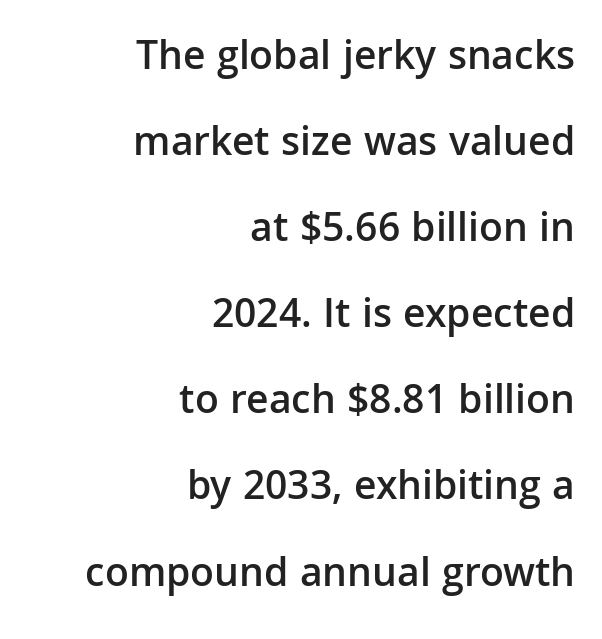
Check the space under the baseline: it is left empty. When letters stand straight like this, we call the style roman or upright. The rendering keeps characters at their native spacing. The passage shown is typed in a proportional face where columns would drift.
